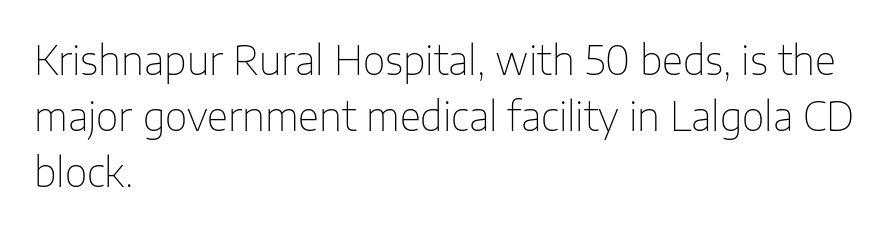
Q: Is the text bold? A: No.
Q: Is the text italic (slanted)? A: No, it is upright.
Q: Is the typeface a serif or a sans-serif typeface? A: Sans-serif.
Q: Is the text underlined? A: No.
Q: How is the paragraph aligned? A: Left-aligned.
Q: Is the spacing between letters normal or unusually wide? A: Normal.
Q: Is the spacing between lines tight, normal or loose? A: Normal.
Q: Width (condensed, normal, or wide)? A: Normal.
Q: Stroke contrast? A: Low.
Q: x-height? A: Medium.
Q: Monospaced? A: No.
